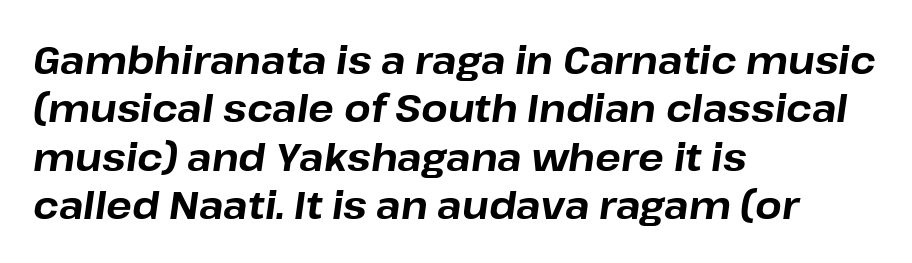
You'd pick this weight for a headline — it's a proper bold. This rendering features lettering with no underline. Each new line begins a customary step beneath the previous one. An italicized treatment has been applied to the whole sample.
